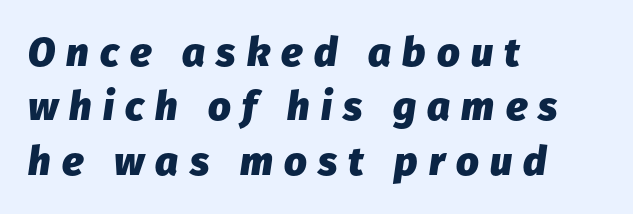
The image shows 40 px heavy type, italic (leaning right); set left-aligned, normal line spacing (1.36x), unusually wide letter spacing (+0.28 em), not underlined; low stroke contrast and a medium x-height.
